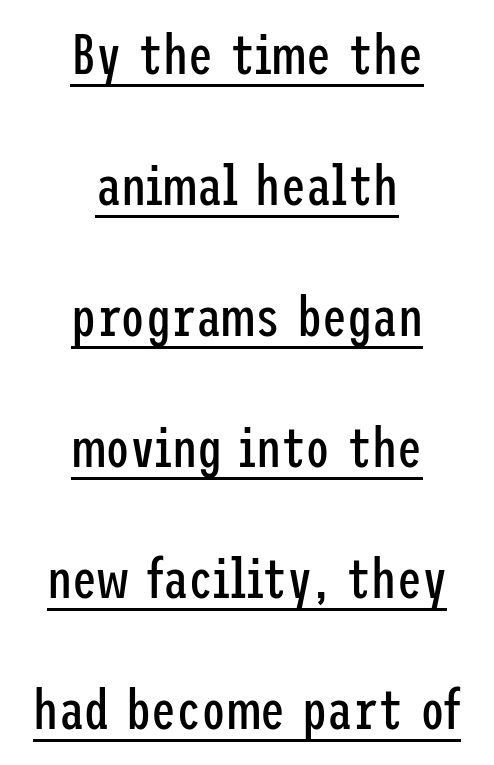
Which margin do the lines hug? Neither — every line sits in the middle. This sample carries an underscore along the baseline area. Every stem runs plumb, perpendicular to the baseline. This sample uses plain, unmodified letter spacing. Examine the stroke ends and you'll find no serifs.
